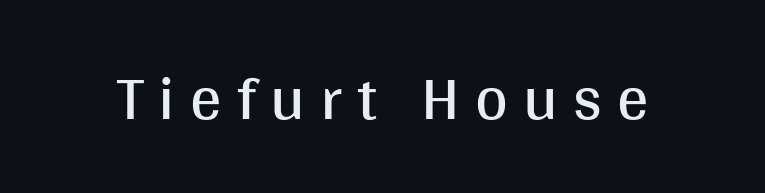
{"serif": "no", "italic": "no", "bold": "no", "weight": "regular", "width": "normal", "stroke_contrast": "medium", "x_height": "large", "monospaced": "no", "underline": "no", "letter_spacing": "wide", "letter_spacing_em": 0.24, "glyph_px": 63}
